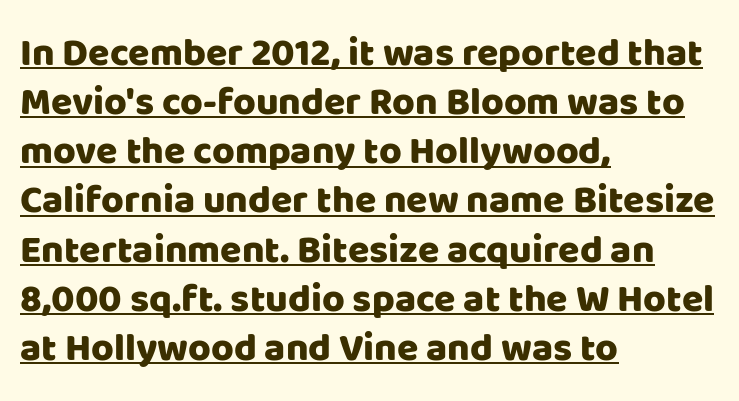
The image shows 39 px sans-serif type, upright; set left-aligned, normal line spacing (1.26x), normal letter spacing, underlined; low stroke contrast and a large x-height.
